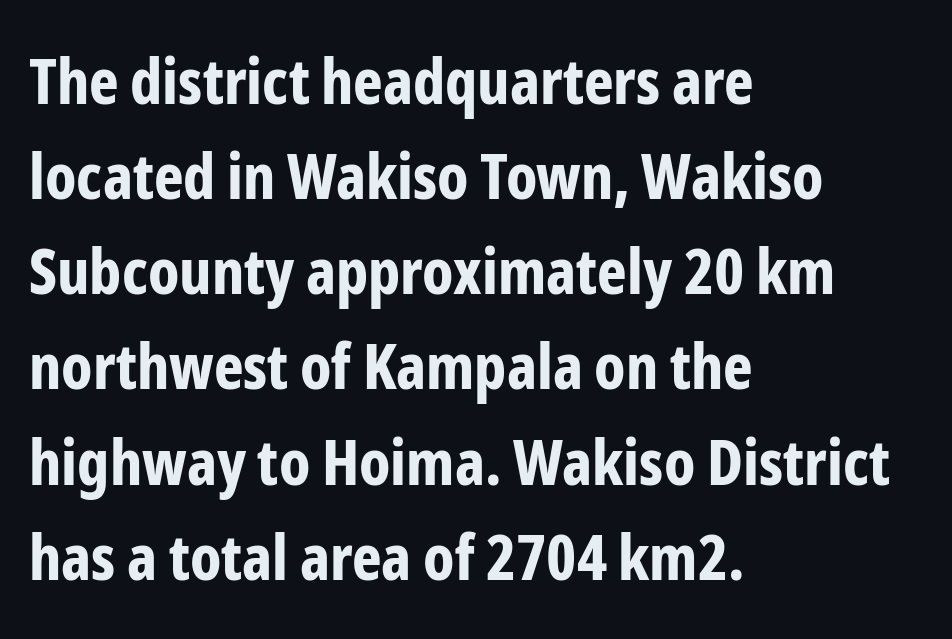
The image shows 63 px bold, condensed sans-serif type, upright; set left-aligned, normal line spacing (1.51x), normal letter spacing, not underlined; low stroke contrast and a medium x-height.
